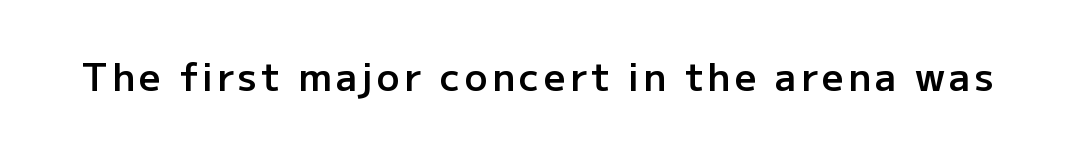
The image shows 38 px semibold sans-serif type, upright; set not underlined; low stroke contrast and a medium x-height.
